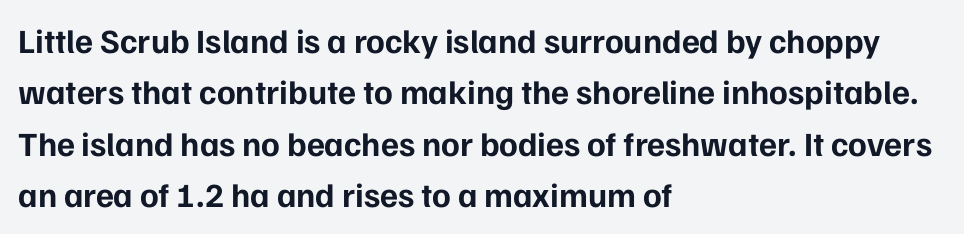
The image shows 34 px bold sans-serif type, upright; set left-aligned, normal line spacing (1.51x), normal letter spacing, not underlined; low stroke contrast and a medium x-height.
